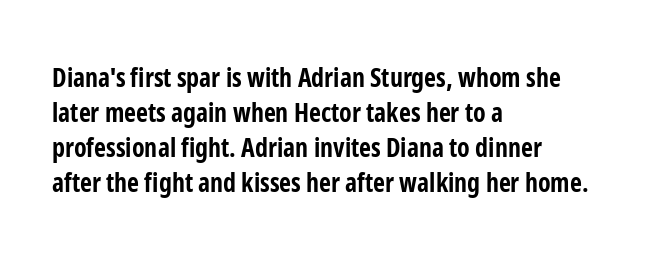
The baseline area is clear. The lines in this sample share a left origin and differ only in where they stop. The type is set solid horizontally, with unmodified tracking. Compared with typical paragraphs, the rows here are spaced about the same. Thick stems and heavy bowls — unmistakably bold. Ascenders rise straight up at ninety degrees.
